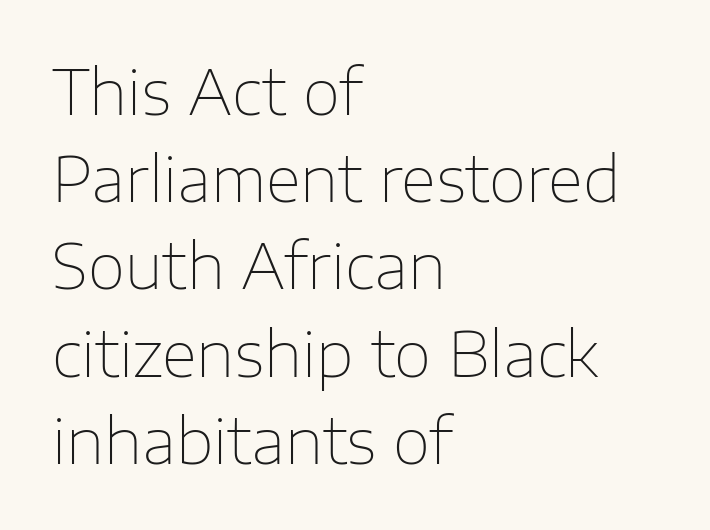
Each letter's strokes conclude bluntly, with no projecting serifs. The foot of each line stays bare and open. Leading matches the norm, producing a regular column. The rendering uses natural spacing where letterforms have individual widths. Does the copy run flush right? No — it runs flush left. Each stroke keeps to a modest, everyday thickness or less.
